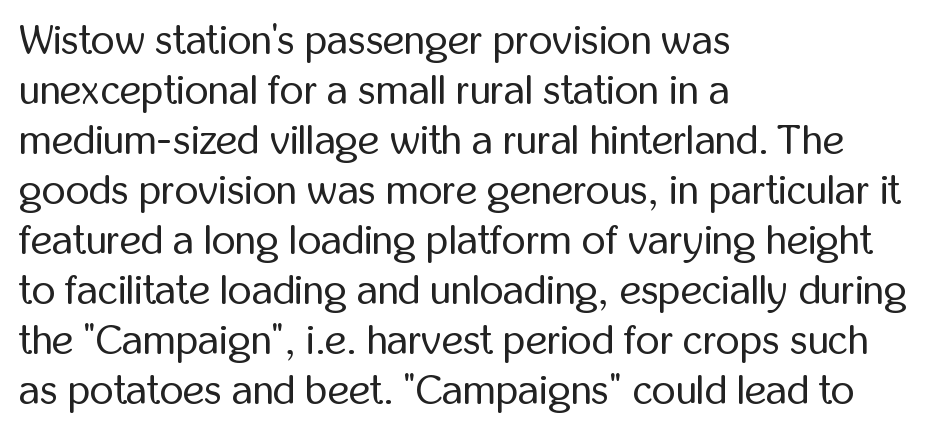
Q: Is the text bold? A: No.
Q: Is the text italic (slanted)? A: No, it is upright.
Q: Is the typeface a serif or a sans-serif typeface? A: Sans-serif.
Q: Is the text underlined? A: No.
Q: How is the paragraph aligned? A: Left-aligned.
Q: Is the spacing between letters normal or unusually wide? A: Normal.
Q: Width (condensed, normal, or wide)? A: Condensed.
Q: Stroke contrast? A: Low.
Q: x-height? A: Medium.
Q: Monospaced? A: No.
